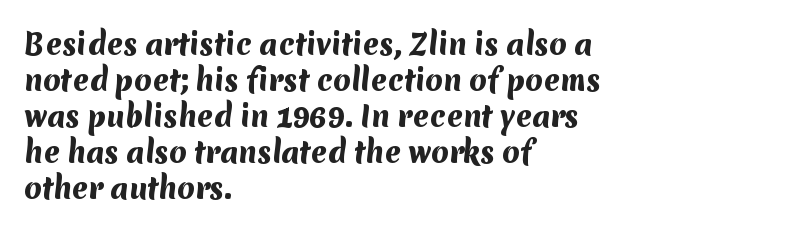
The image shows 28 px heavy sans-serif type; set left-aligned, normal line spacing (1.29x), normal letter spacing, not underlined; medium stroke contrast and a medium x-height.
